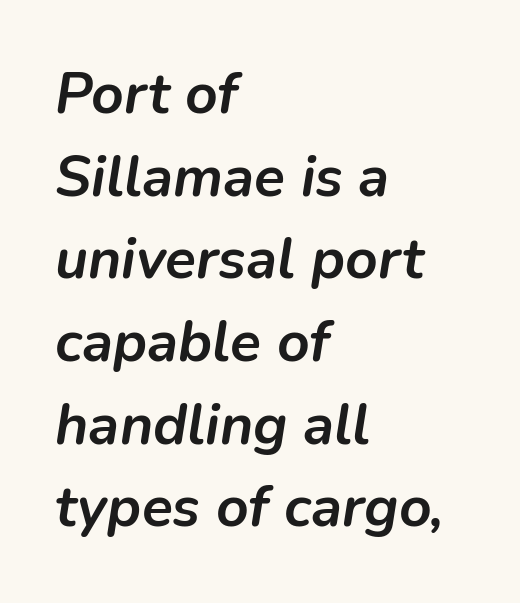
{"italic": "yes", "lean": "right", "slant_degrees": 9, "bold": "yes", "weight": "semibold", "width": "normal", "stroke_contrast": "low", "x_height": "medium", "monospaced": "no", "underline": "no", "align": "left", "line_spacing": "normal", "line_spacing_ratio": 1.45, "letter_spacing": "normal", "letter_spacing_em": 0.0, "glyph_px": 57}
